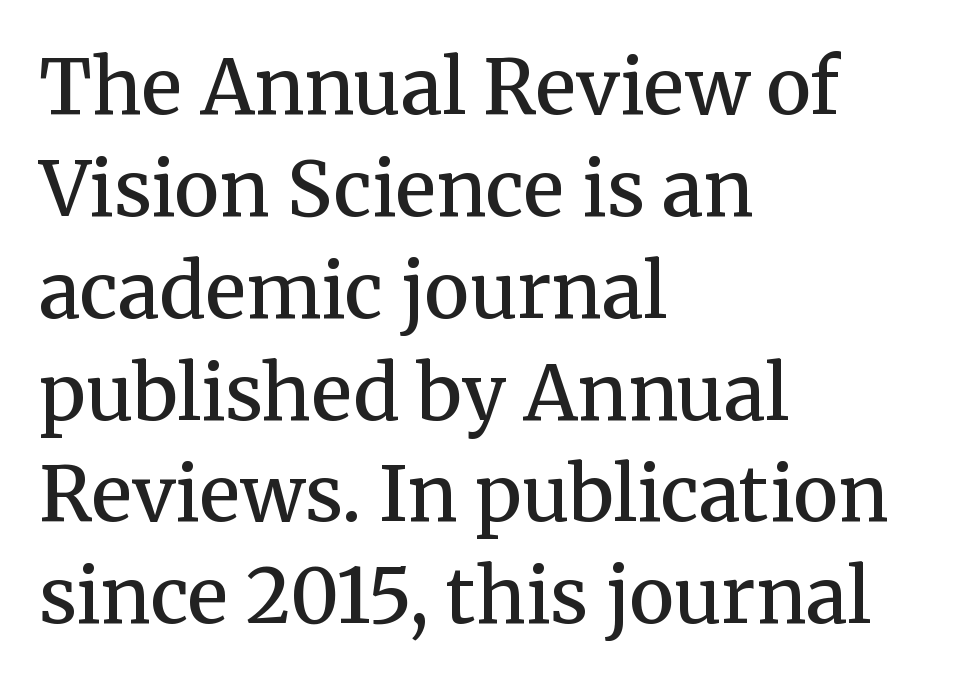
Q: Is the text bold? A: Semi-bold.
Q: Is the text italic (slanted)? A: No, it is upright.
Q: Is the typeface a serif or a sans-serif typeface? A: Serif.
Q: Is the text underlined? A: No.
Q: How is the paragraph aligned? A: Left-aligned.
Q: Is the spacing between letters normal or unusually wide? A: Normal.
Q: Is the spacing between lines tight, normal or loose? A: Normal.
Q: Width (condensed, normal, or wide)? A: Normal.
Q: Stroke contrast? A: Medium.
Q: x-height? A: Medium.
Q: Monospaced? A: No.
